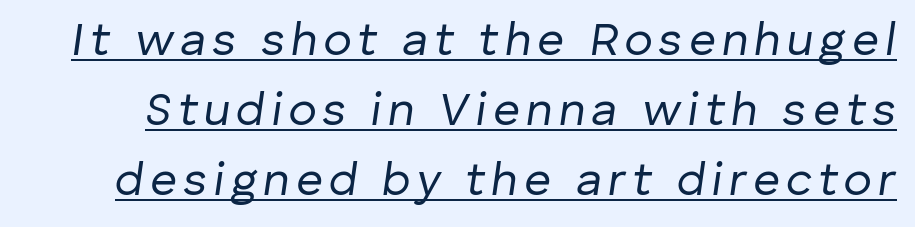
The passage shown stacks its lines at a standard gap. The passage shown is typed in a proportional face where columns would drift. The words here are underlined. Designer's note — italics engaged. Heft: none added — not bold.
